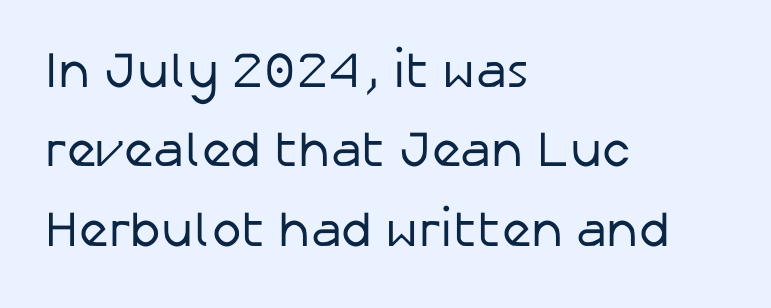
{"serif": "no", "italic": "no", "bold": "no", "weight": "regular", "width": "normal", "stroke_contrast": "low", "x_height": "medium", "monospaced": "no", "underline": "no", "align": "left", "line_spacing": "normal", "line_spacing_ratio": 1.59, "letter_spacing": "normal", "letter_spacing_em": 0.0, "glyph_px": 50}
